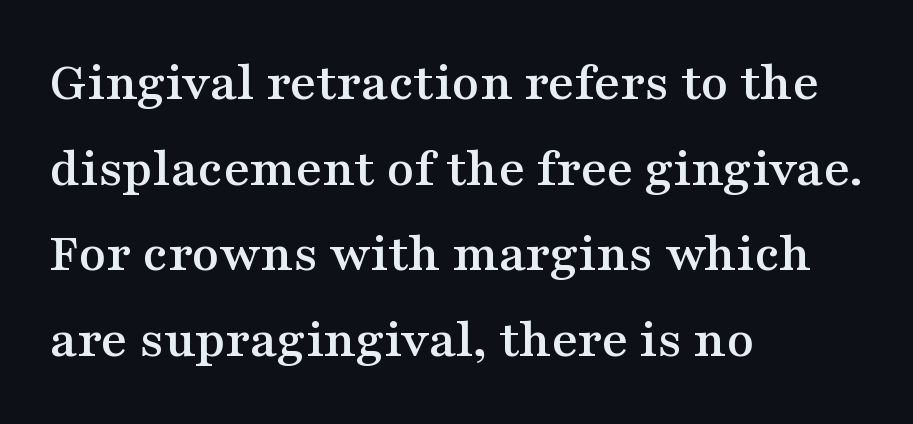
Q: Is the text italic (slanted)? A: No, it is upright.
Q: Is the typeface a serif or a sans-serif typeface? A: Serif.
Q: Is the text underlined? A: No.
Q: How is the paragraph aligned? A: Left-aligned.
Q: Is the spacing between letters normal or unusually wide? A: Normal.
Q: Is the spacing between lines tight, normal or loose? A: Normal.
Q: Width (condensed, normal, or wide)? A: Wide.
Q: Stroke contrast? A: Medium.
Q: x-height? A: Medium.
Q: Monospaced? A: No.
